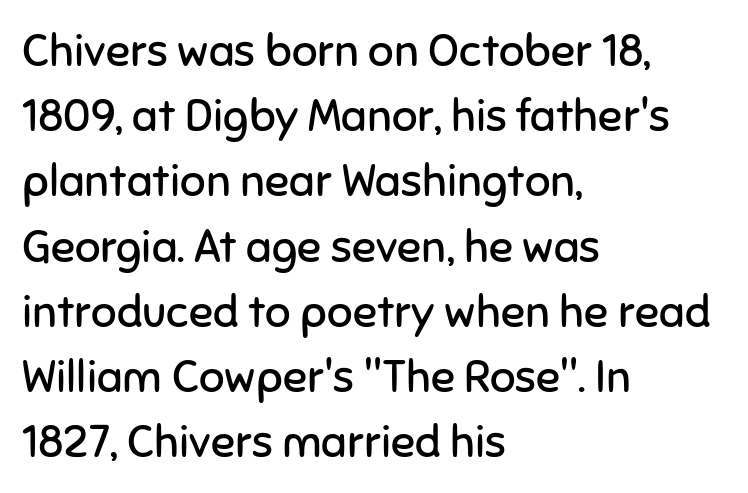
Q: Is the text bold? A: No.
Q: Is the text italic (slanted)? A: No, it is upright.
Q: Is the typeface a serif or a sans-serif typeface? A: Sans-serif.
Q: Is the text underlined? A: No.
Q: How is the paragraph aligned? A: Left-aligned.
Q: Is the spacing between letters normal or unusually wide? A: Normal.
Q: Is the spacing between lines tight, normal or loose? A: Normal.
Q: Width (condensed, normal, or wide)? A: Normal.
Q: Stroke contrast? A: Low.
Q: x-height? A: Medium.
Q: Monospaced? A: No.
